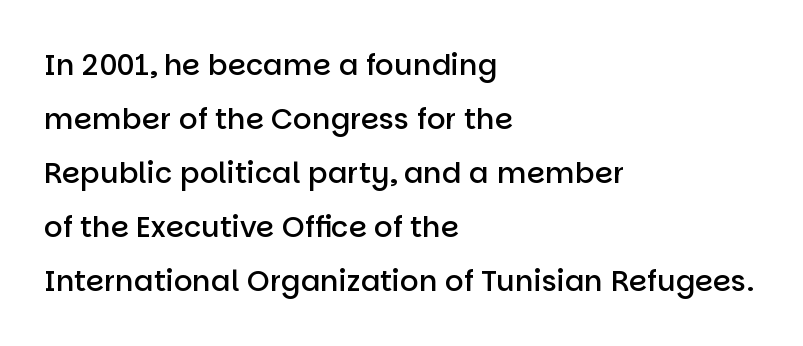
The image shows 29 px semibold sans-serif type, upright; set left-aligned, line spacing 1.86x, normal letter spacing, not underlined; low stroke contrast and a large x-height.
